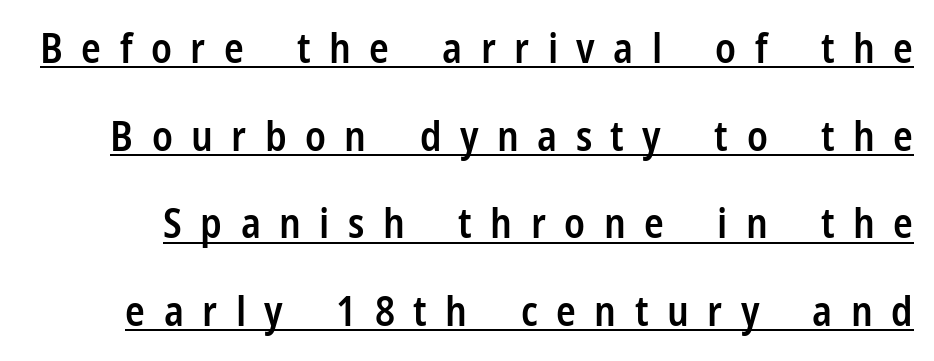
The face used here is rendered with a markedly widened letterfit. The letters are semibold — heavier than regular but short of a full bold. Classification — sans serif. Each new line begins a long way beneath the previous one.
